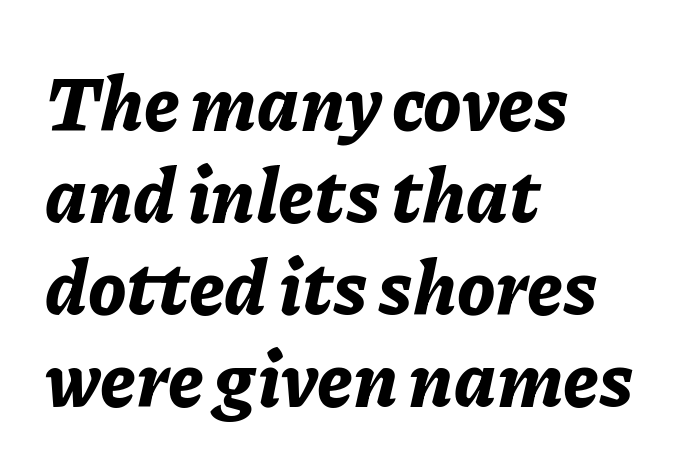
{"italic": "yes", "lean": "right", "slant_degrees": 11, "bold": "yes", "weight": "bold", "width": "normal", "stroke_contrast": "low", "x_height": "medium", "monospaced": "no", "underline": "no", "align": "left", "line_spacing_ratio": 1.21, "letter_spacing": "normal", "letter_spacing_em": 0.0, "glyph_px": 76}
